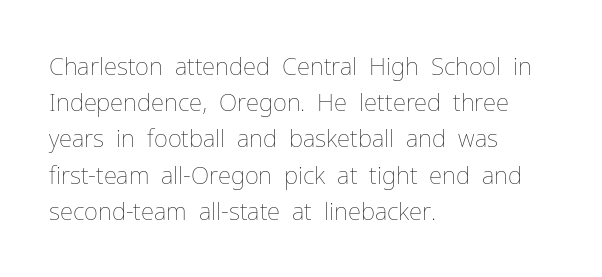
{"italic": "no", "bold": "no", "underline": "no", "align": "left", "line_spacing": "normal", "line_spacing_ratio": 1.51, "letter_spacing": "normal", "letter_spacing_em": 0.0, "glyph_px": 24}
